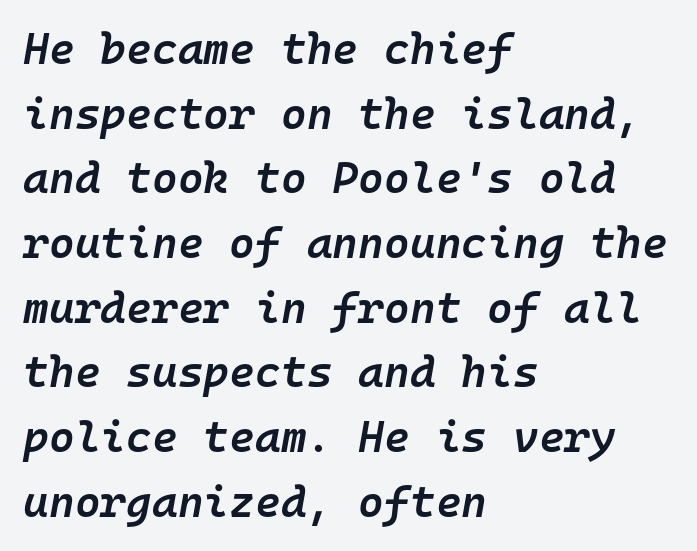
{"italic": "yes", "lean": "right", "slant_degrees": 10, "bold": "semi", "weight": "semibold", "width": "normal", "stroke_contrast": "low", "x_height": "medium", "monospaced": "yes", "underline": "no", "align": "left", "line_spacing": "normal", "line_spacing_ratio": 1.47, "letter_spacing": "normal", "letter_spacing_em": 0.0, "glyph_px": 44}
